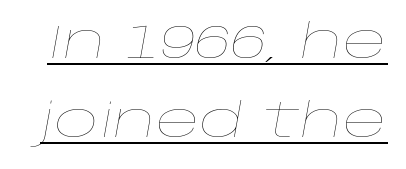
The image shows 48 px thin, wide type, italic (leaning right); set normal line spacing (1.65x), normal letter spacing, underlined; low stroke contrast and a large x-height.
